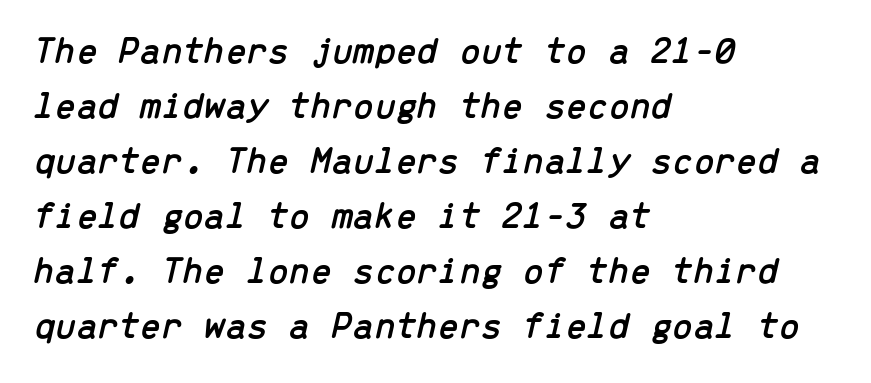
The image shows 38 px text type, italic (leaning right), monospaced; set left-aligned, normal line spacing (1.45x), normal letter spacing, not underlined; low stroke contrast and a medium x-height.
